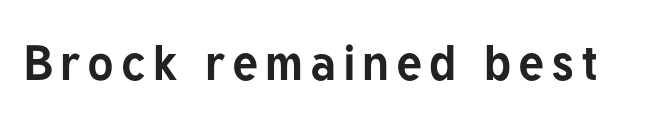
Q: Is the text bold? A: Yes.
Q: Is the text italic (slanted)? A: No, it is upright.
Q: Is the typeface a serif or a sans-serif typeface? A: Sans-serif.
Q: Is the text underlined? A: No.
Q: Width (condensed, normal, or wide)? A: Normal.
Q: Stroke contrast? A: Low.
Q: x-height? A: Medium.
Q: Monospaced? A: No.
